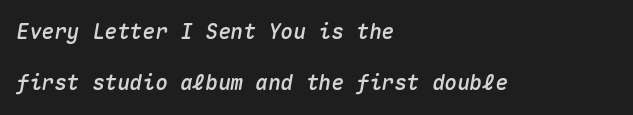
Rows of type keep a wide berth in the vertical direction. The letters are slanted; this is an italic face. Underlining? Definitely not there. The compositor pushed each line to the left boundary. Each word holds together tightly as a unit, with standard inter-letter gaps.
